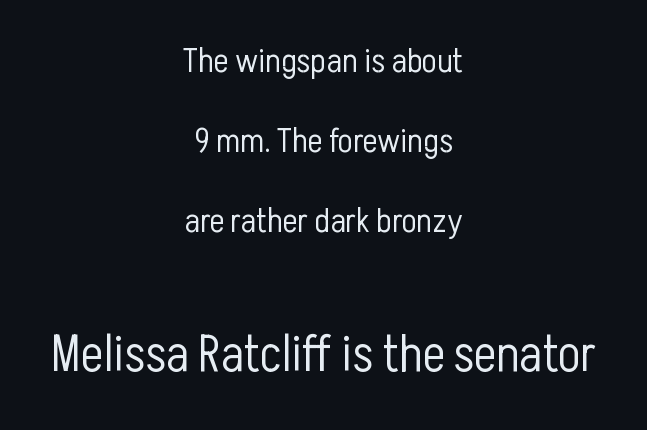
Letter spacing: default. The passage shown is typeset with a sans-serif family. Where is the straight margin? There isn't one; the lines are centered. The string is rendered with underlining switched off. Nope, not italic — everything's standing straight. A typesetter would call this proportional, since set widths differ per character.
